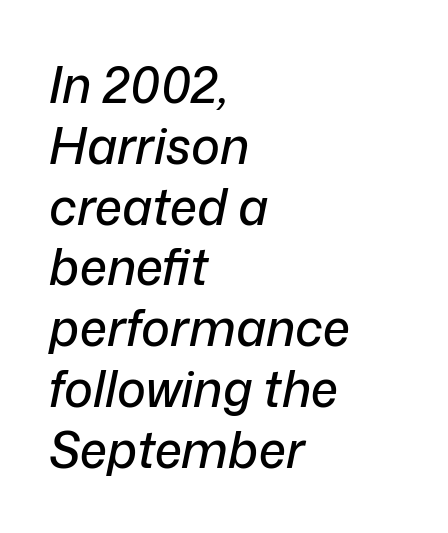
Notice how the passage keeps a crisp vertical edge on the left only. The tracking reads as untouched default to a designer's eye. Glance below the letters and you will spot only blank space. Tall strokes in this sample are angled rather than plumb.
